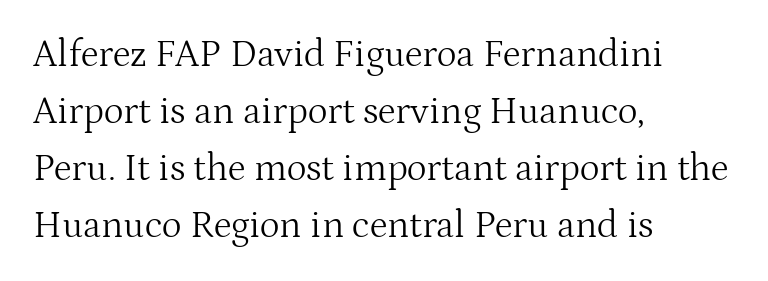
{"serif": "yes", "italic": "no", "bold": "no", "weight": "light", "width": "normal", "stroke_contrast": "medium", "x_height": "medium", "monospaced": "no", "underline": "no", "align": "left", "line_spacing": "normal", "line_spacing_ratio": 1.5, "letter_spacing": "normal", "letter_spacing_em": 0.0, "glyph_px": 38}
